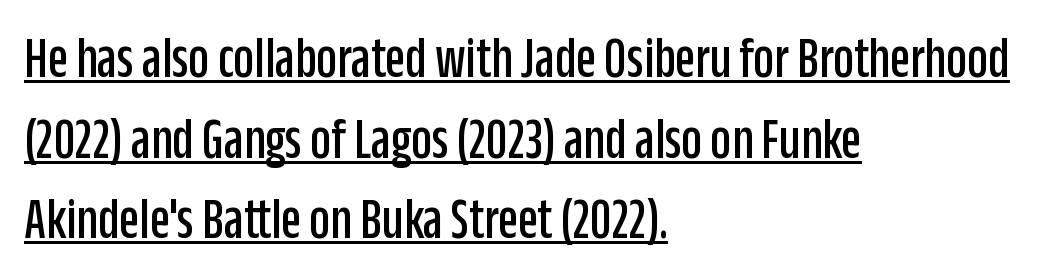
{"serif": "no", "italic": "no", "width": "condensed", "stroke_contrast": "low", "x_height": "large", "monospaced": "no", "underline": "yes", "align": "left", "line_spacing": "normal", "line_spacing_ratio": 1.39, "letter_spacing": "normal", "letter_spacing_em": 0.0, "glyph_px": 58}
